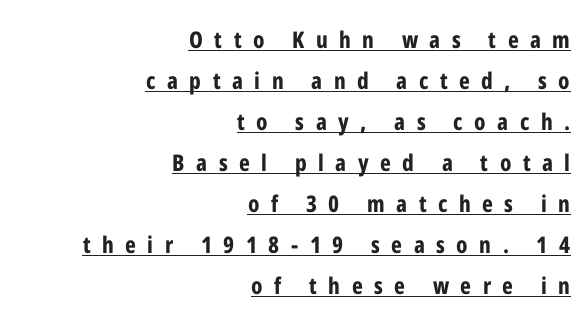
The image shows 23 px bold type, upright; set right-aligned, line spacing 1.78x, unusually wide letter spacing (+0.5 em), underlined.
